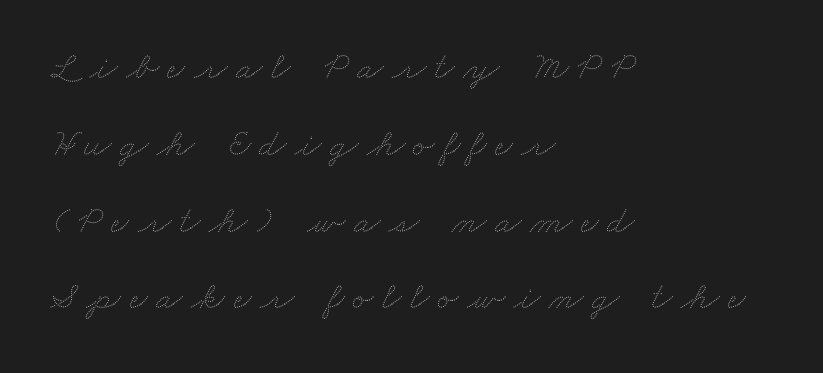
A classic flush-left, rag-right setting is used for this passage. The letters advance in unequal steps, a hallmark of proportional type. A typesetter would call this heavily tracked-out type. Whoever set this chose breathing room over compactness in the vertical rhythm. Descenders are the only things crossing below the line. Caption: face not bold, strokes unweighted.
